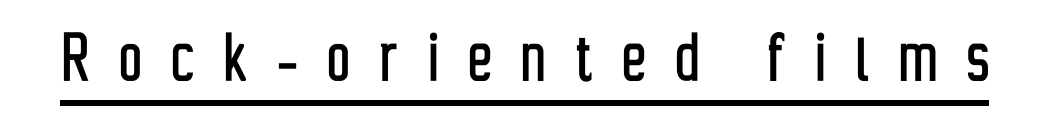
The image shows 79 px condensed sans-serif type, upright; set unusually wide letter spacing (+0.38 em), underlined; low stroke contrast and a medium x-height.
